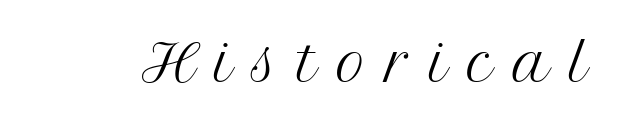
{"bold": "no", "weight": "regular", "width": "normal", "stroke_contrast": "medium", "x_height": "medium", "monospaced": "no", "underline": "no", "letter_spacing": "wide", "letter_spacing_em": 0.38, "glyph_px": 51}
